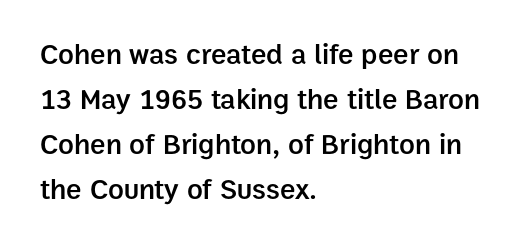
{"serif": "no", "italic": "no", "bold": "semi", "weight": "semibold", "width": "normal", "stroke_contrast": "low", "x_height": "medium", "monospaced": "no", "underline": "no", "align": "left", "line_spacing": "normal", "line_spacing_ratio": 1.55, "letter_spacing": "normal", "letter_spacing_em": 0.0, "glyph_px": 29}
